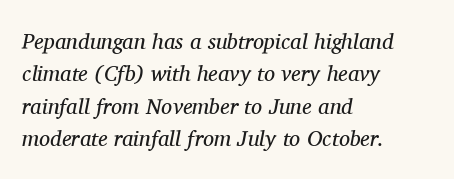
You could call the tracking neutral — neither tight nor loose. The ragged edge is on the right, which tells us the setting is flush left. Is the type heavy? It reads as light-to-regular instead. Normally led — the rows are evenly, conventionally spaced. Compared with ordinary roman type, these characters are visibly tilted.
